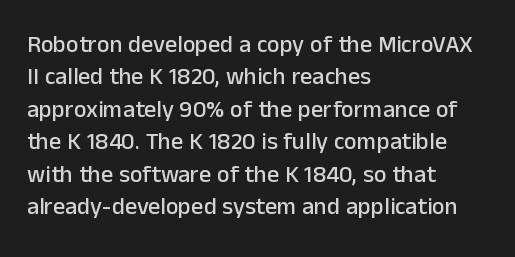
The image shows 24 px text type, upright; set left-aligned, normal line spacing (1.35x), normal letter spacing, not underlined.
